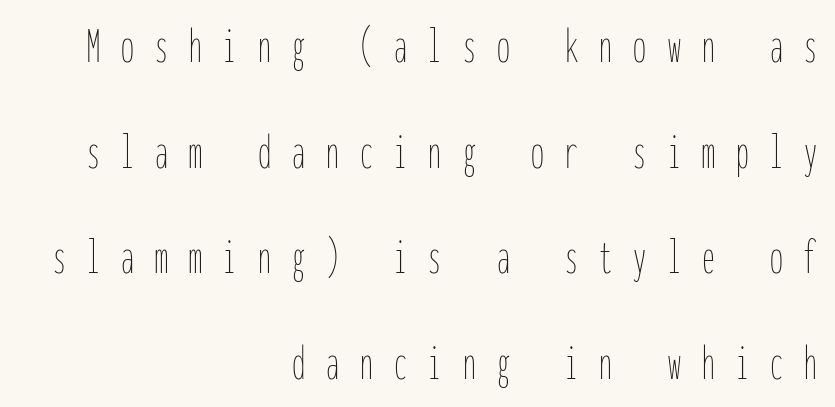
The image shows 51 px thin, condensed type, upright, monospaced; set right-aligned, loose line spacing (2.07x), unusually wide letter spacing (+0.42 em), not underlined; low stroke contrast and a medium x-height.
